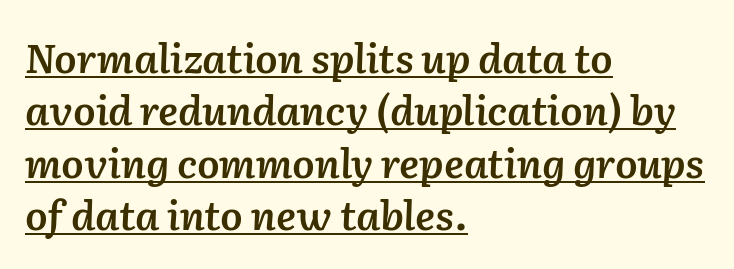
Here the designer chose a conventional face with non-uniform glyph widths. Is there much room between lines? A standard amount, neither cramped nor airy. Is there an underline? Yes — a line sits under the letters. Words appear dense and cohesive because spacing is normal.
